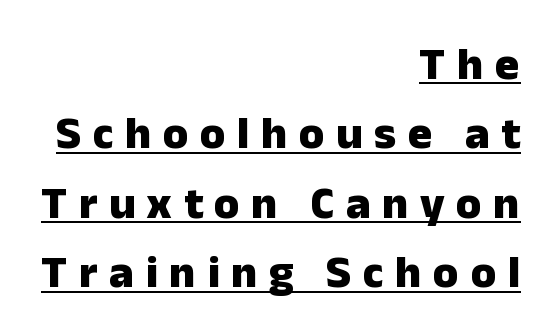
{"serif": "no", "italic": "no", "bold": "yes", "weight": "heavy", "width": "normal", "stroke_contrast": "low", "x_height": "medium", "monospaced": "no", "underline": "yes", "align": "right", "line_spacing": "normal", "line_spacing_ratio": 1.51, "letter_spacing": "wide", "letter_spacing_em": 0.25, "glyph_px": 46}
